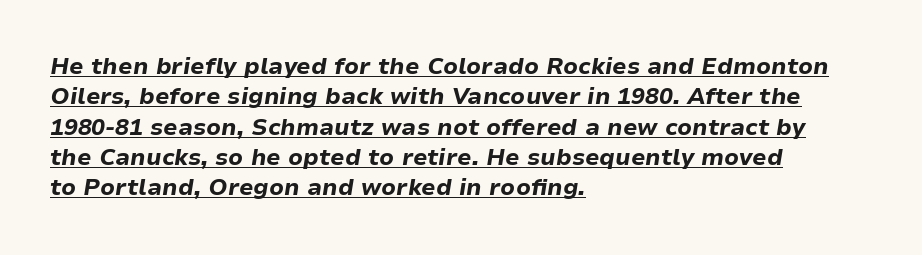
Line starts are locked; line ends wander. This sample uses plain, unmodified letter spacing. Regarding leading, the lines here are spaced in the standard way. Every word sits above its own underline. The font's italic variant was chosen for this text.
